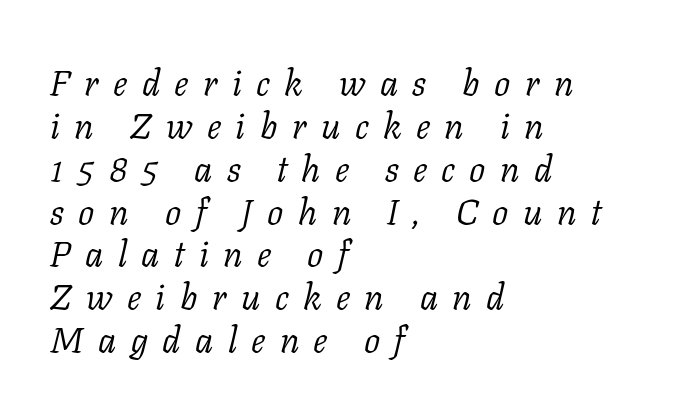
The gaps between neighbouring characters are conspicuously large. Heaviness? Minimal to ordinary, like unemphasized prose. The compositor pushed each line to the left boundary. Anything drawn beneath the words? Only blank space.
